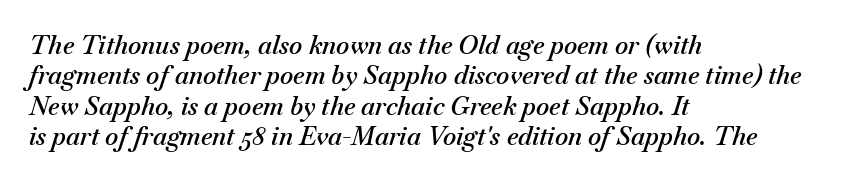
{"italic": "yes", "lean": "right", "slant_degrees": 18, "bold": "semi", "underline": "no", "align": "left", "line_spacing_ratio": 1.22, "letter_spacing": "normal", "letter_spacing_em": 0.0, "glyph_px": 25}
